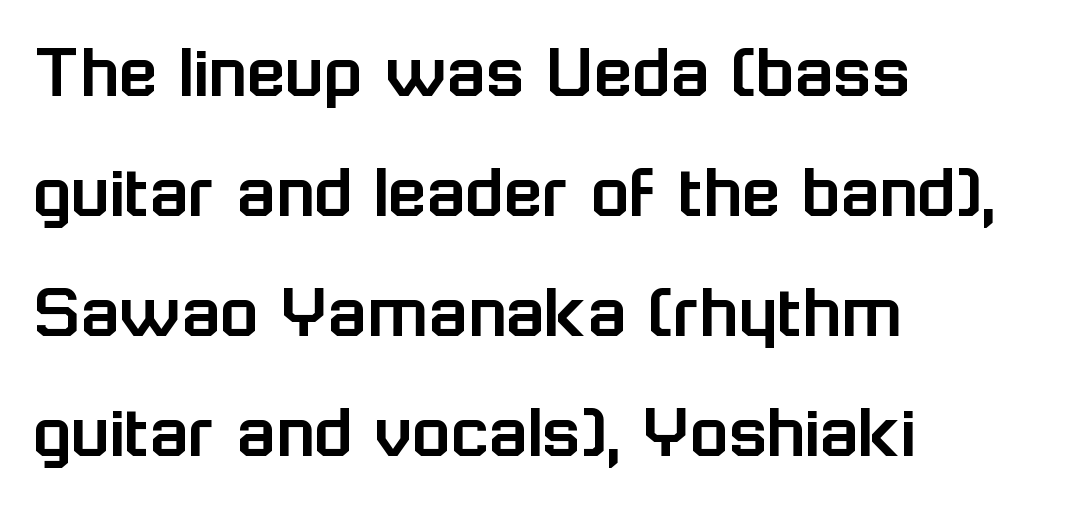
{"serif": "no", "italic": "no", "width": "normal", "stroke_contrast": "low", "x_height": "medium", "monospaced": "no", "underline": "no", "align": "left", "line_spacing": "normal", "line_spacing_ratio": 1.5, "letter_spacing": "normal", "letter_spacing_em": 0.0, "glyph_px": 80}
